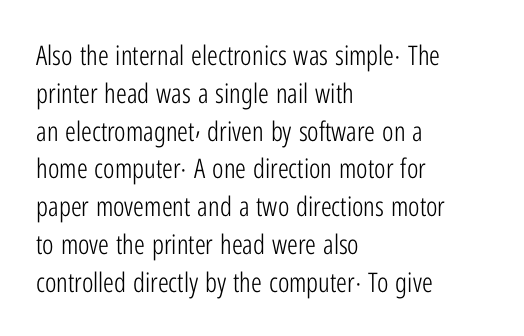
The image shows 27 px text type, upright; set left-aligned, normal line spacing (1.4x), normal letter spacing, not underlined.
